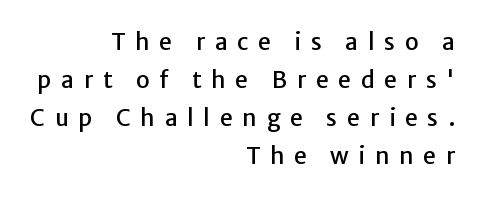
{"italic": "no", "underline": "no", "align": "right", "line_spacing": "normal", "line_spacing_ratio": 1.65, "letter_spacing": "wide", "letter_spacing_em": 0.42, "glyph_px": 23}
